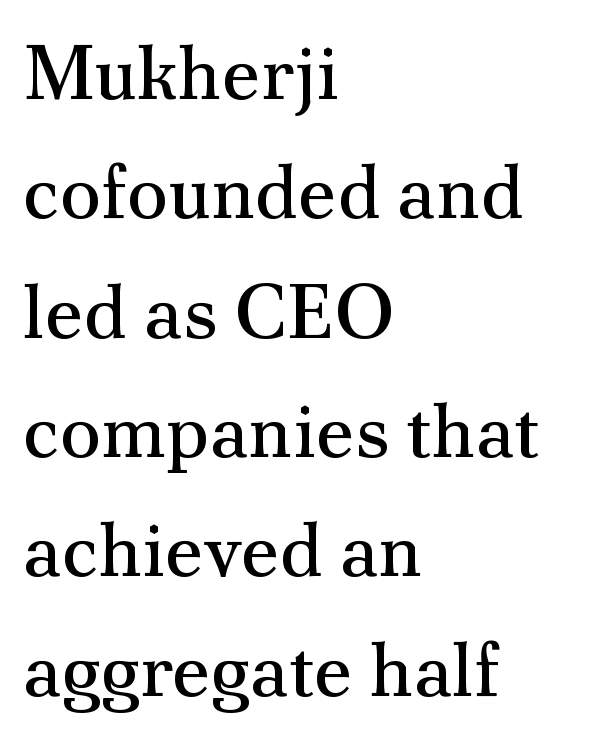
{"serif": "yes", "italic": "no", "bold": "no", "weight": "regular", "width": "normal", "stroke_contrast": "medium", "x_height": "small", "monospaced": "no", "underline": "no", "align": "left", "line_spacing": "normal", "line_spacing_ratio": 1.57, "letter_spacing": "normal", "letter_spacing_em": 0.0, "glyph_px": 76}
